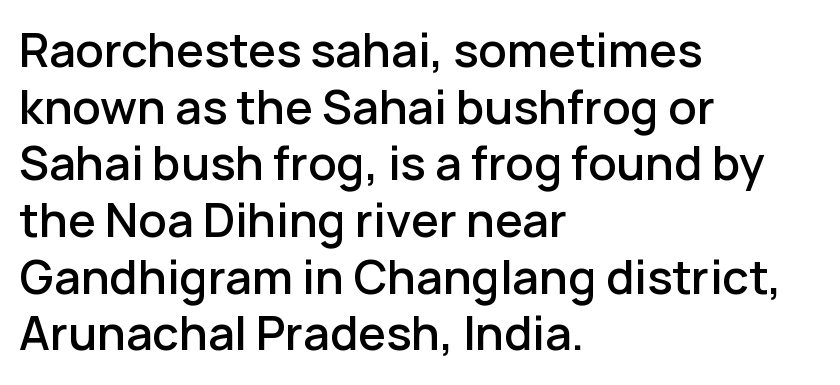
The image shows 45 px semibold sans-serif type, upright; set left-aligned, normal line spacing (1.26x), normal letter spacing, not underlined; low stroke contrast and a medium x-height.
